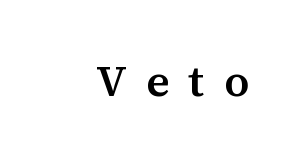
{"serif": "yes", "italic": "no", "width": "normal", "stroke_contrast": "medium", "x_height": "medium", "monospaced": "no", "underline": "no", "letter_spacing": "wide", "letter_spacing_em": 0.45, "glyph_px": 43}
